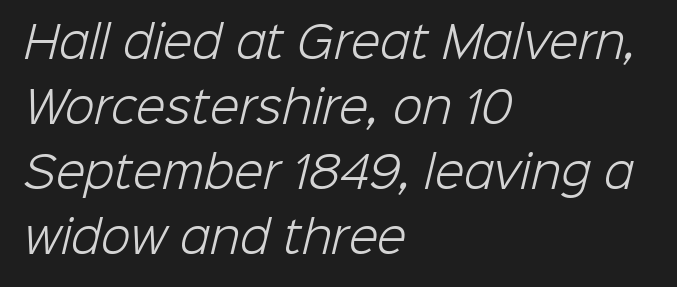
The image shows 43 px light sans-serif type; set left-aligned, normal line spacing (1.51x), normal letter spacing, not underlined; low stroke contrast and a medium x-height.
